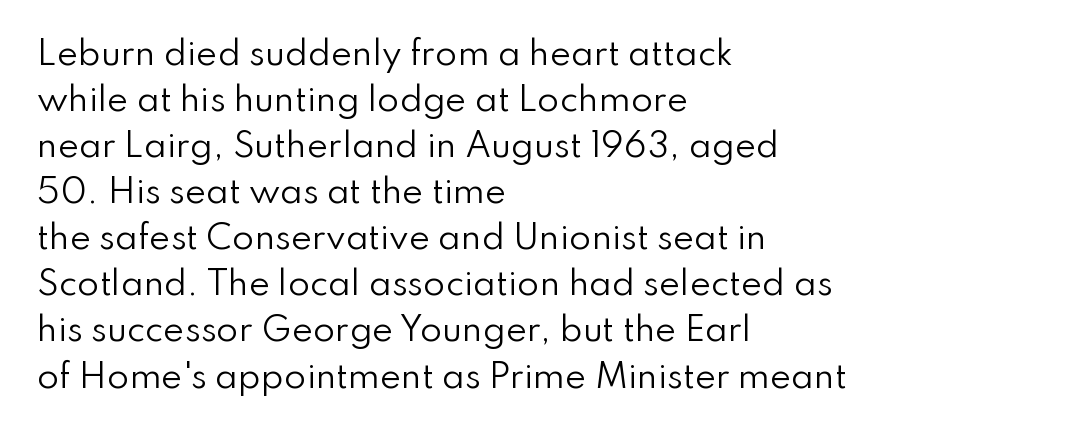
Q: Is the text bold? A: No.
Q: Is the text italic (slanted)? A: No, it is upright.
Q: Is the typeface a serif or a sans-serif typeface? A: Sans-serif.
Q: Is the text underlined? A: No.
Q: How is the paragraph aligned? A: Left-aligned.
Q: Is the spacing between letters normal or unusually wide? A: Normal.
Q: Is the spacing between lines tight, normal or loose? A: Normal.
Q: Width (condensed, normal, or wide)? A: Normal.
Q: Stroke contrast? A: Low.
Q: x-height? A: Small.
Q: Monospaced? A: No.
